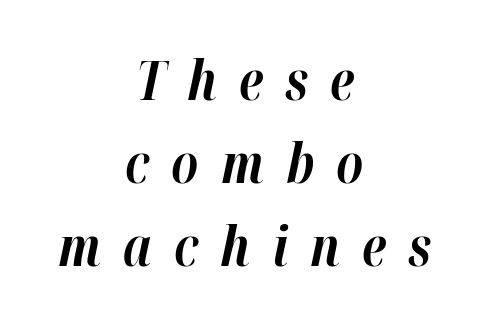
Q: Is the text bold? A: Yes.
Q: Is the text italic (slanted)? A: Yes, it leans right by about 12 degrees.
Q: Is the text underlined? A: No.
Q: How is the paragraph aligned? A: Centered.
Q: Is the spacing between letters normal or unusually wide? A: Unusually wide.
Q: Is the spacing between lines tight, normal or loose? A: Normal.
Q: Width (condensed, normal, or wide)? A: Normal.
Q: Stroke contrast? A: High.
Q: x-height? A: Medium.
Q: Monospaced? A: No.
